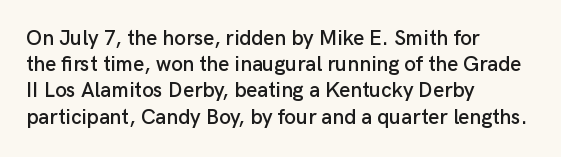
A typesetter would call this leading conventional body-copy spacing. Upright lettering throughout. This rendering uses left alignment, leaving the right contour irregular. The letterforms sit shoulder to shoulder at normal distance. Decoration check: the copy has no underline.
